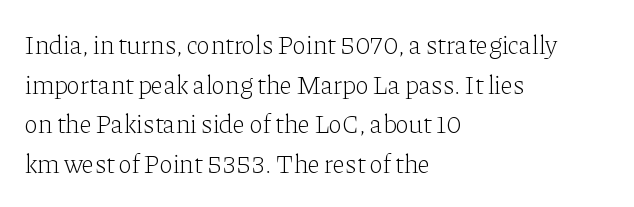
Q: Is the text bold? A: No.
Q: Is the text italic (slanted)? A: No, it is upright.
Q: Is the text underlined? A: No.
Q: How is the paragraph aligned? A: Left-aligned.
Q: Is the spacing between letters normal or unusually wide? A: Normal.
Q: Is the spacing between lines tight, normal or loose? A: Normal.
